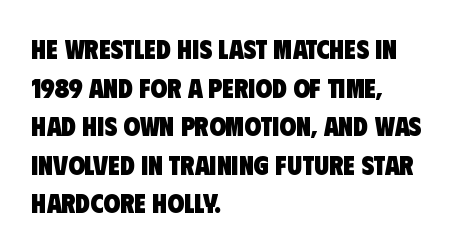
The image shows 27 px bold type; set left-aligned, normal line spacing (1.43x), normal letter spacing, not underlined.
